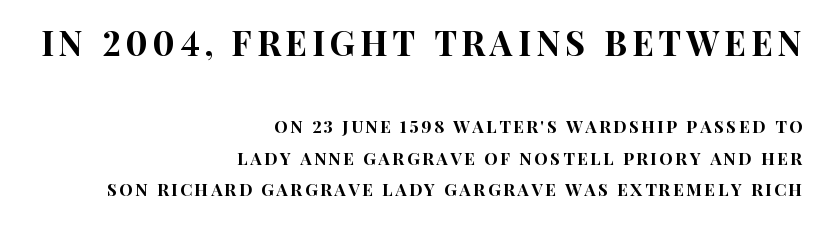
The image shows 34 px condensed sans-serif type, upright; set right-aligned, line spacing 1.87x, not underlined; the first (top) block is 2.0x larger; high stroke contrast and a large x-height.
